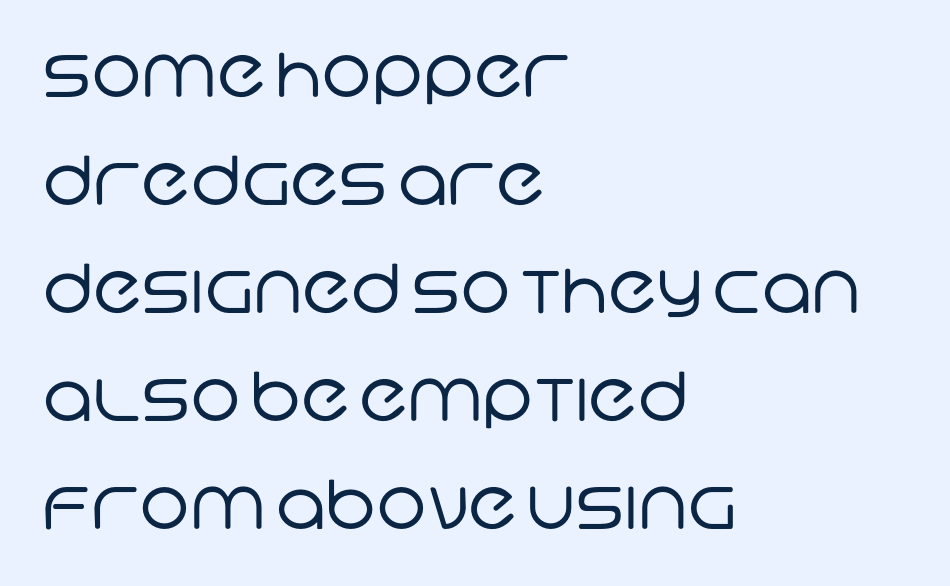
{"serif": "no", "bold": "no", "weight": "regular", "width": "normal", "stroke_contrast": "low", "x_height": "large", "monospaced": "no", "underline": "no", "align": "left", "line_spacing": "normal", "line_spacing_ratio": 1.59, "letter_spacing": "normal", "letter_spacing_em": 0.0, "glyph_px": 68}
